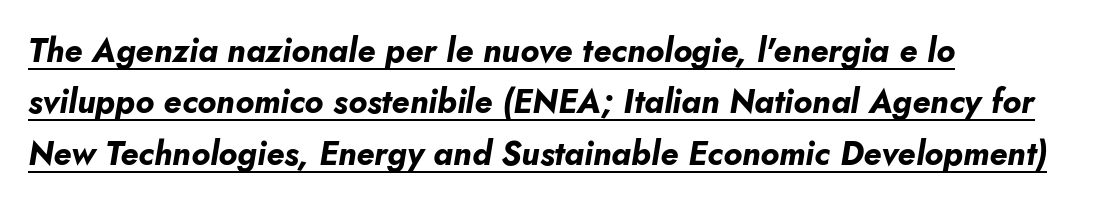
{"italic": "yes", "lean": "right", "slant_degrees": 10, "bold": "yes", "weight": "bold", "width": "normal", "stroke_contrast": "low", "x_height": "small", "monospaced": "no", "underline": "yes", "align": "left", "line_spacing": "normal", "line_spacing_ratio": 1.56, "letter_spacing": "normal", "letter_spacing_em": 0.0, "glyph_px": 33}
